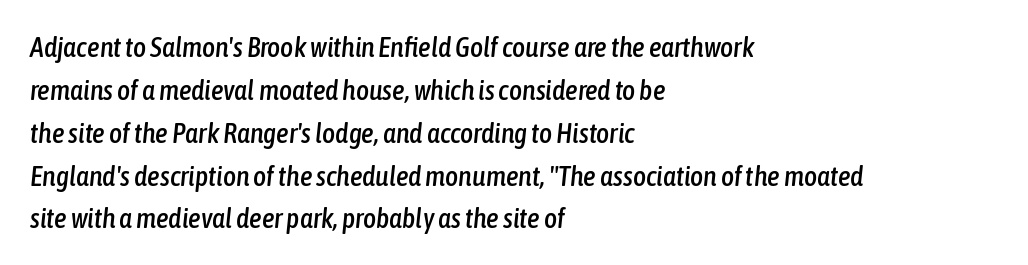
The image shows 28 px condensed type, italic (leaning right); set left-aligned, normal line spacing (1.53x), normal letter spacing, not underlined; low stroke contrast and a medium x-height.
